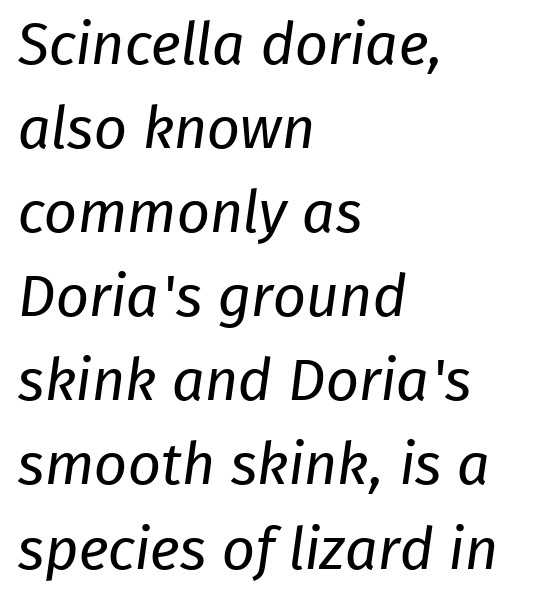
{"serif": "no", "bold": "no", "weight": "regular", "width": "normal", "stroke_contrast": "low", "x_height": "medium", "monospaced": "no", "underline": "no", "align": "left", "line_spacing": "normal", "line_spacing_ratio": 1.45, "letter_spacing": "normal", "letter_spacing_em": 0.0, "glyph_px": 58}
